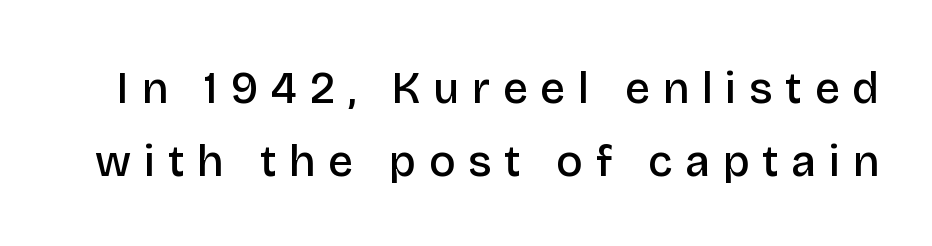
The image shows 44 px semibold sans-serif type, upright; set normal line spacing (1.67x), unusually wide letter spacing (+0.29 em), not underlined; low stroke contrast and a large x-height.
